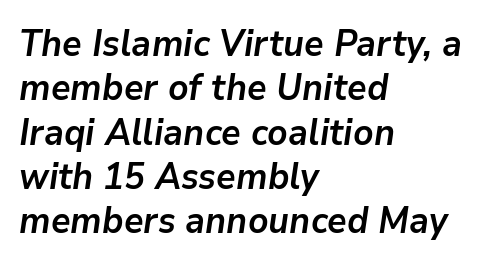
Each row of text sits above clean, open space. This rendering uses left alignment, leaving the right contour irregular. It's the slanting kind of type. Varying glyph widths throughout — classic text-font behaviour.
